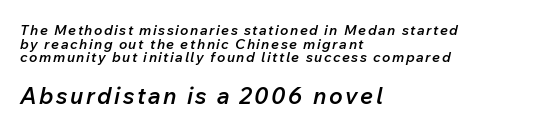
The image shows 23 px text type, italic (leaning right); set left-aligned, tight line spacing (0.98x), not underlined; the second (bottom) block is 1.64x larger.
